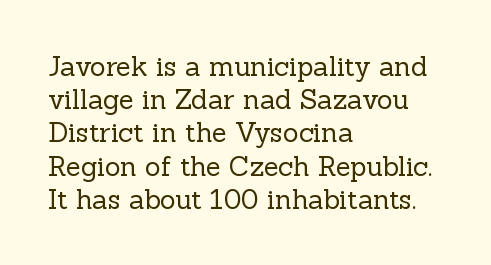
The zone under the glyphs is completely vacant. The passage is arranged the way most books set body copy — flush left. The type sits square on the baseline with zero lean. Weight: in the light-to-regular range. In terms of letterspacing, this is plain default setting.
